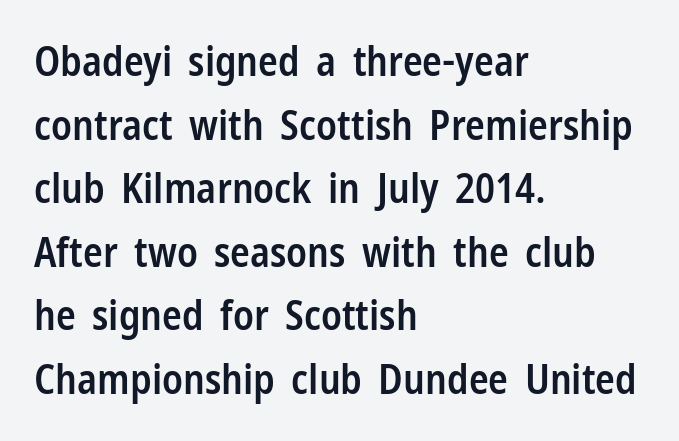
This sample uses plain, unmodified letter spacing. Heft: intermediate — a semibold. Quick note: not italic, upright. This rendering employs a face without finishing strokes, i.e., a sans-serif. A typesetter would call this proportional, since set widths differ per character. These lines stack with their left ends in a neat column.
